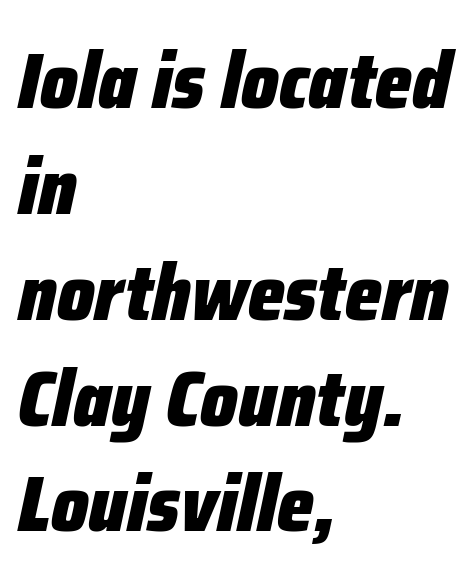
The image shows 79 px heavy, condensed type, italic (leaning right); set left-aligned, normal line spacing (1.34x), normal letter spacing, not underlined; low stroke contrast and a medium x-height.
